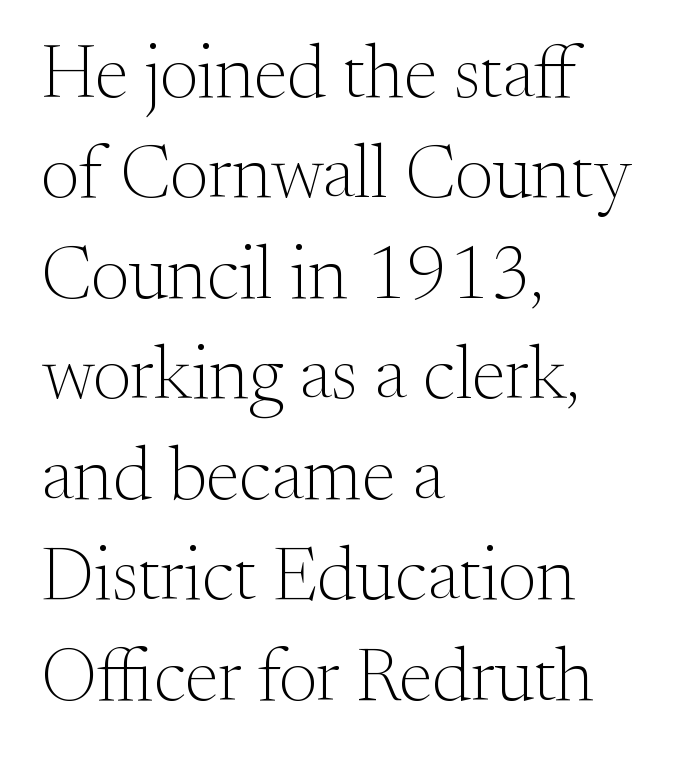
Line spacing here is normal. Is this a sans? No — the strokes have serifs. The lines are quadded left. A clean baseline with only descenders dipping below it. A typesetter would call this proportional, since set widths differ per character.
